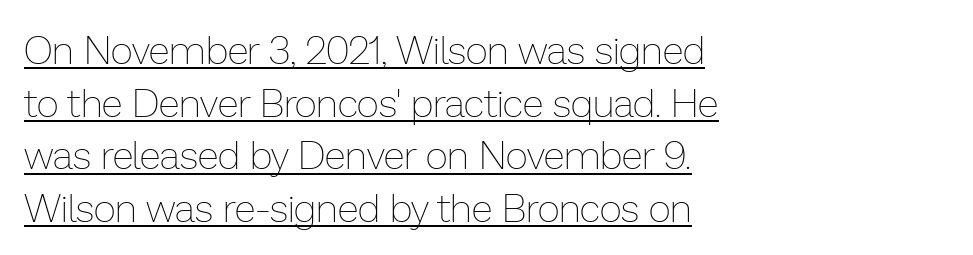
Looks like regular typesetting: each glyph gets only the width it needs. The rows are spaced the way most documents space them. The words here are underlined. Weight: not bold — regular or lighter. Characters remain perfectly vertical along every line.
